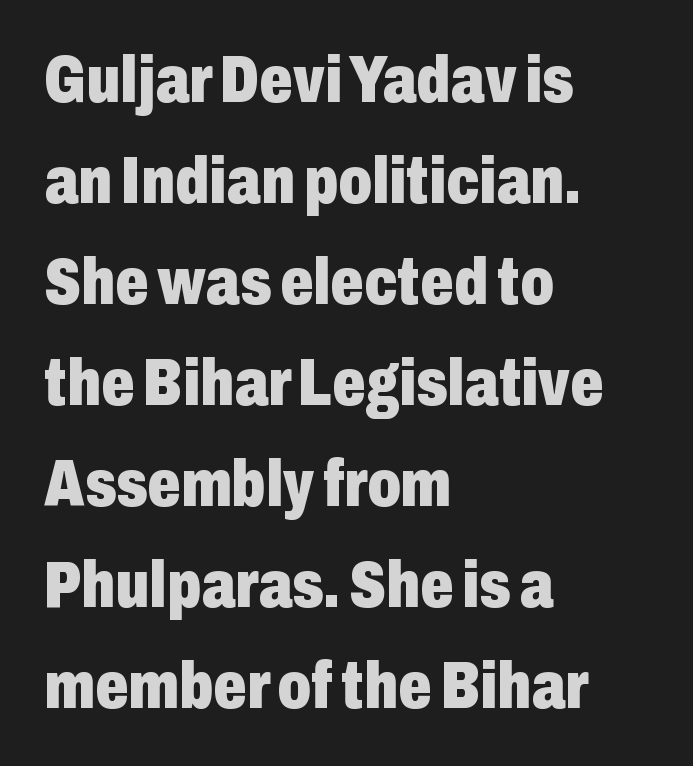
The face used here is proportionally spaced, like ordinary book or web type. The passage shown is typeset with a sans-serif family. Honestly, the row spacing looks completely unremarkable. The foot of each line stays bare and open.
